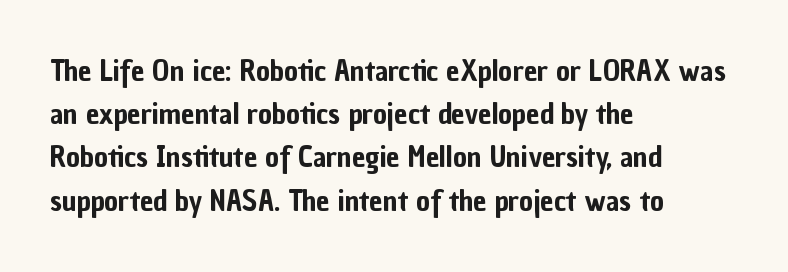
The line-height multiplier appears to be the usual default. Which margin do the lines hug? The left one — the right edge is uneven. Has an underline been added? It has not. The rendering uses natural spacing where letterforms have individual widths. To sum up the face: it is a sans, with no serifs.
